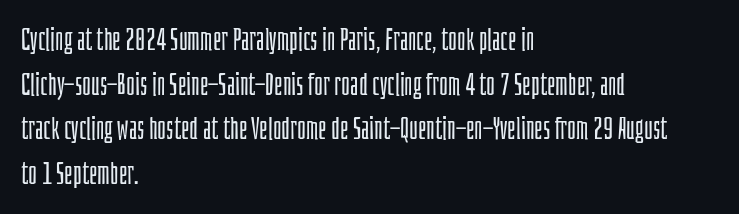
Letterform terminals end flat and unadorned throughout the passage. Nobody drew a line under any word here. Notice how descenders clear the ascenders below comfortably — that's standard leading. Look at the tracking — it's just the regular setting, nothing added. Vertical stems look standard width or narrower in stroke.
